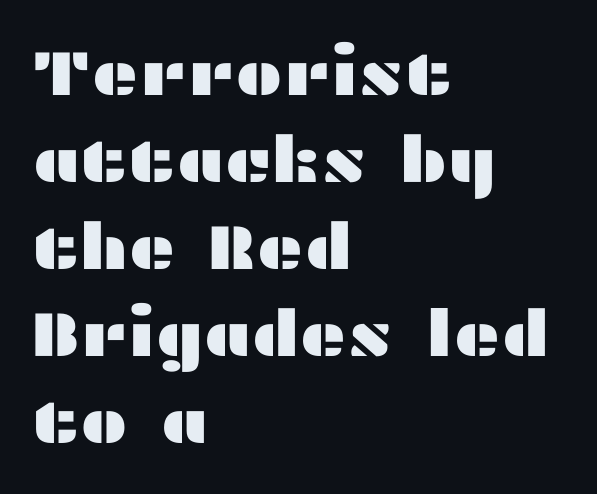
The image shows 64 px wide sans-serif type, upright; set left-aligned, normal line spacing (1.36x), normal letter spacing, not underlined; medium stroke contrast and a medium x-height.
